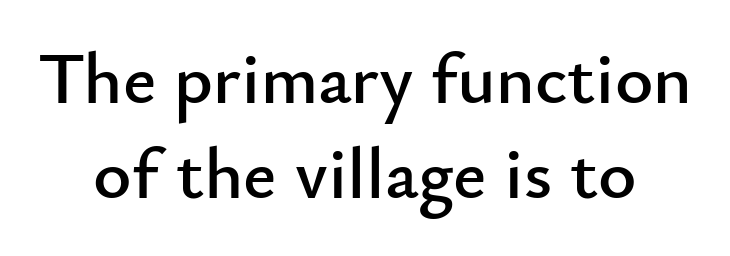
{"serif": "no", "italic": "no", "width": "normal", "stroke_contrast": "low", "x_height": "small", "monospaced": "no", "underline": "no", "align": "center", "line_spacing": "normal", "line_spacing_ratio": 1.3, "letter_spacing": "normal", "letter_spacing_em": 0.0, "glyph_px": 73}
